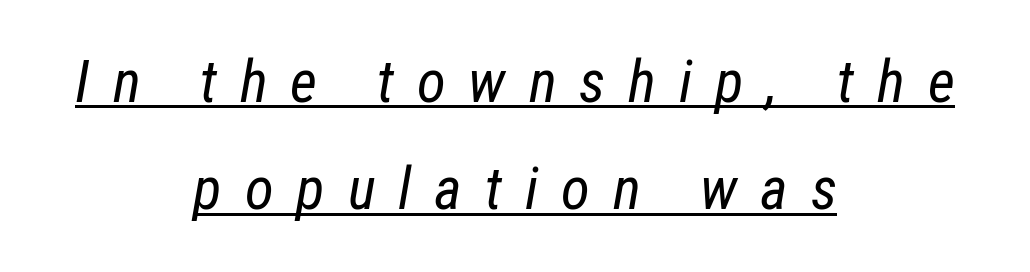
The image shows 59 px regular-weight, condensed type, italic (leaning right); set centered, line spacing 1.82x, unusually wide letter spacing (+0.39 em), underlined; low stroke contrast and a medium x-height.
